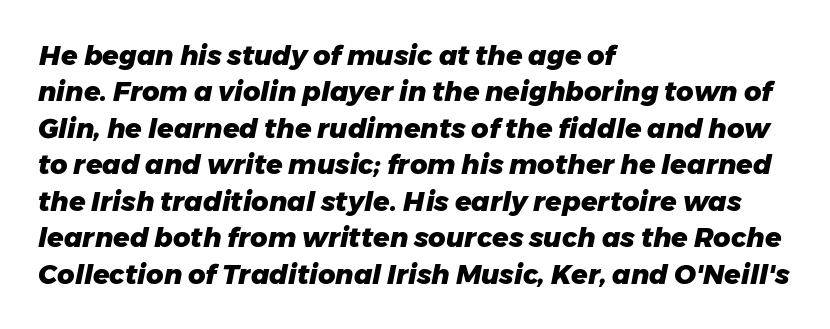
{"italic": "yes", "lean": "right", "slant_degrees": 11, "bold": "yes", "underline": "no", "align": "left", "line_spacing": "normal", "line_spacing_ratio": 1.35, "letter_spacing": "normal", "letter_spacing_em": 0.0, "glyph_px": 27}
